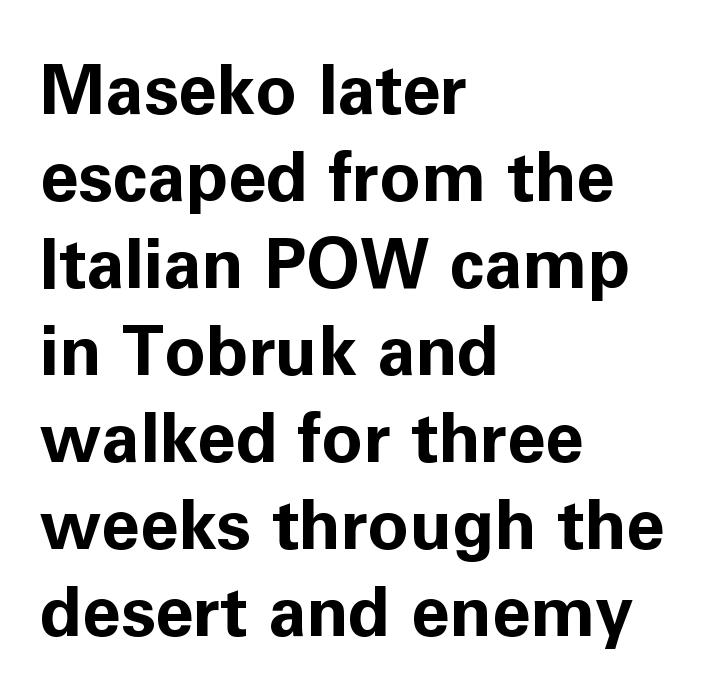
{"serif": "no", "italic": "no", "bold": "yes", "weight": "bold", "width": "normal", "stroke_contrast": "low", "x_height": "medium", "monospaced": "no", "underline": "no", "align": "left", "line_spacing": "normal", "line_spacing_ratio": 1.26, "letter_spacing": "normal", "letter_spacing_em": 0.0, "glyph_px": 69}
